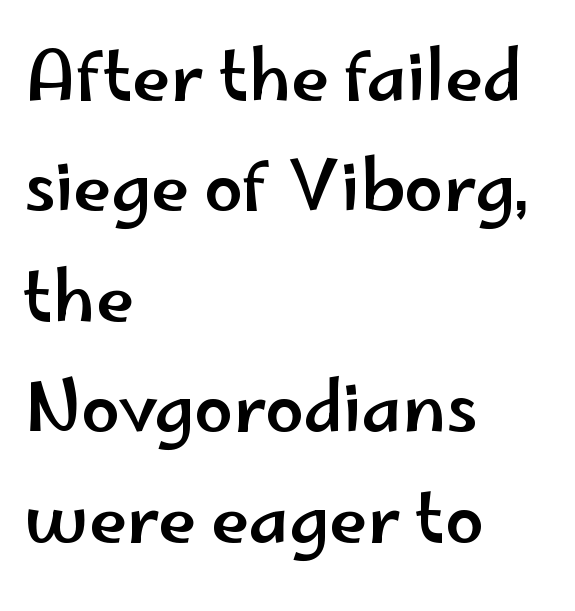
Q: Is the text italic (slanted)? A: No, it is upright.
Q: Is the typeface a serif or a sans-serif typeface? A: Sans-serif.
Q: Is the text underlined? A: No.
Q: How is the paragraph aligned? A: Left-aligned.
Q: Is the spacing between letters normal or unusually wide? A: Normal.
Q: Is the spacing between lines tight, normal or loose? A: Normal.
Q: Width (condensed, normal, or wide)? A: Wide.
Q: Stroke contrast? A: Low.
Q: x-height? A: Small.
Q: Monospaced? A: No.
